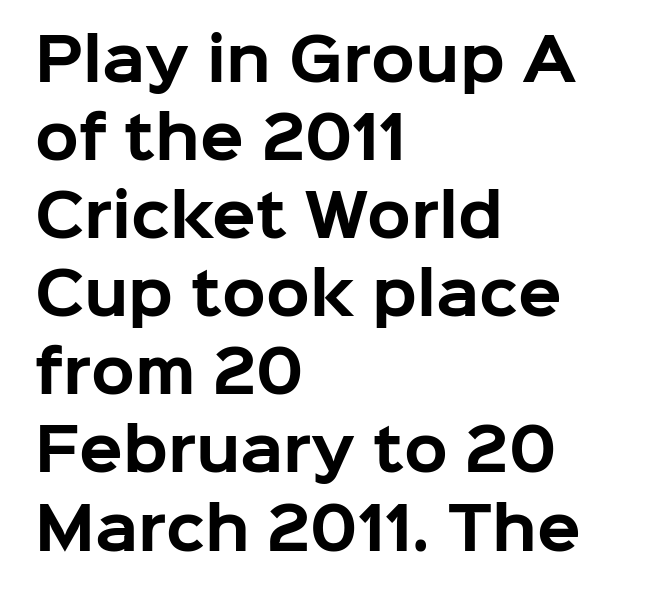
{"serif": "no", "italic": "no", "bold": "yes", "weight": "bold", "width": "normal", "stroke_contrast": "low", "x_height": "medium", "monospaced": "no", "underline": "no", "align": "left", "line_spacing": "normal", "line_spacing_ratio": 1.37, "letter_spacing": "normal", "letter_spacing_em": 0.0, "glyph_px": 57}
